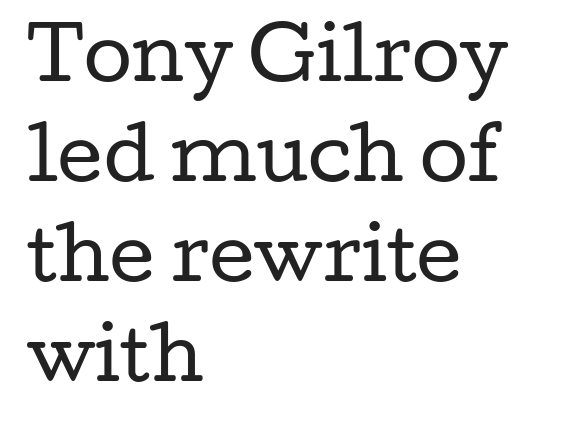
Q: Is the text bold? A: No.
Q: Is the text italic (slanted)? A: No, it is upright.
Q: Is the typeface a serif or a sans-serif typeface? A: Serif.
Q: Is the text underlined? A: No.
Q: How is the paragraph aligned? A: Left-aligned.
Q: Is the spacing between letters normal or unusually wide? A: Normal.
Q: Is the spacing between lines tight, normal or loose? A: Normal.
Q: Width (condensed, normal, or wide)? A: Wide.
Q: Stroke contrast? A: Low.
Q: x-height? A: Medium.
Q: Monospaced? A: No.
